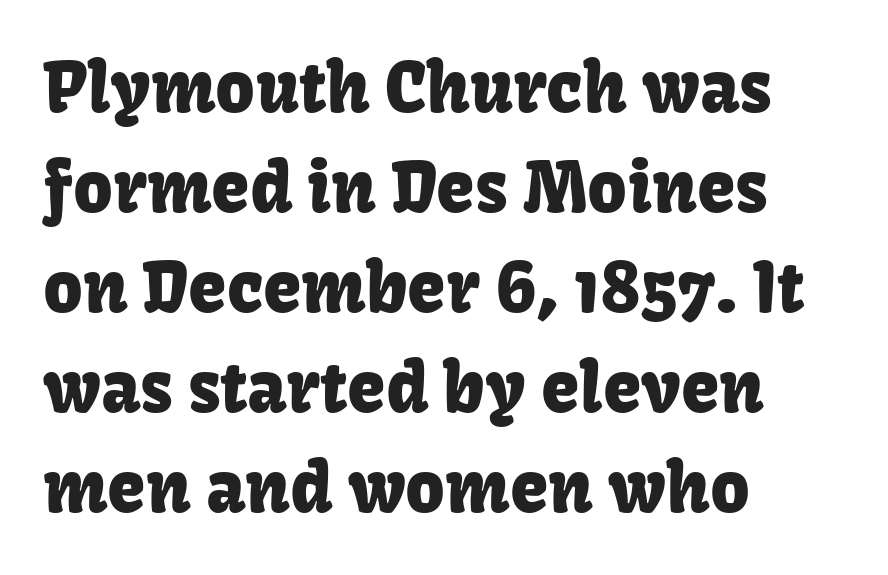
Q: Is the text italic (slanted)? A: No, it is upright.
Q: Is the typeface a serif or a sans-serif typeface? A: Sans-serif.
Q: Is the text underlined? A: No.
Q: How is the paragraph aligned? A: Left-aligned.
Q: Is the spacing between letters normal or unusually wide? A: Normal.
Q: Is the spacing between lines tight, normal or loose? A: Normal.
Q: Width (condensed, normal, or wide)? A: Normal.
Q: Stroke contrast? A: Low.
Q: x-height? A: Medium.
Q: Monospaced? A: No.
